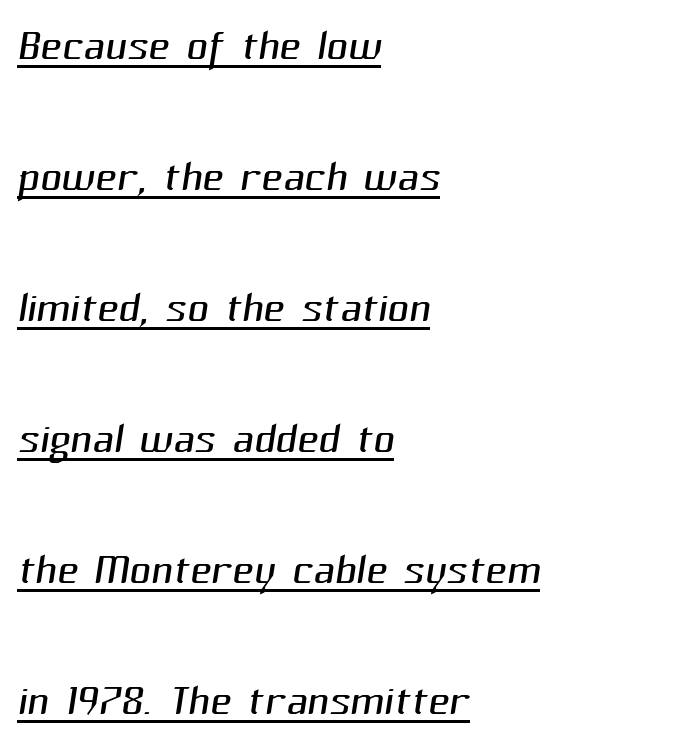
Underlined type. This sample has the flowing, uneven cadence of proportional lettering. This sample is left-justified, so line endings fall wherever the words run out. Caption: standard tracking, unaltered. One glance says open: line gaps are wider than usual. Is this a heavy cut? Hardly; it is regular or lighter.
